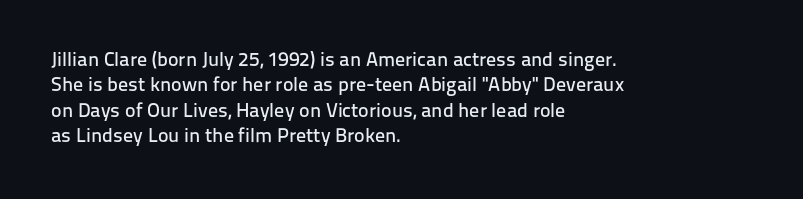
Layout note: lines flush left. The zone under the glyphs is completely vacant. The gaps between neighbouring characters are ordinary and unremarkable. Ascenders rise straight up at ninety degrees. Leading matches the norm, producing a regular column.
